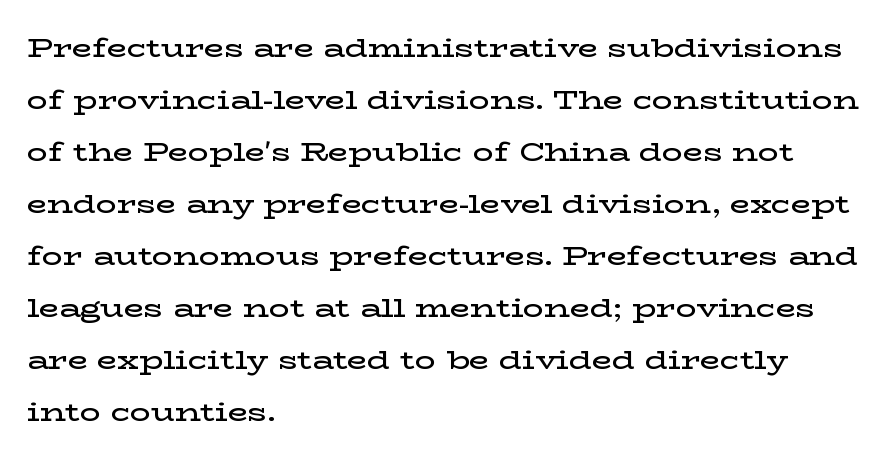
The image shows 26 px text type, upright; set left-aligned, loose line spacing (2.0x), normal letter spacing, not underlined.
